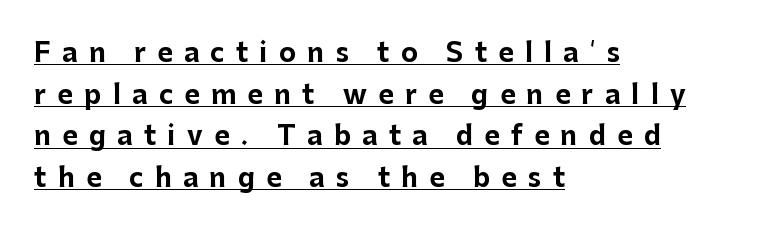
The image shows 26 px bold type, upright; set left-aligned, normal line spacing (1.6x), unusually wide letter spacing (+0.44 em), underlined.
